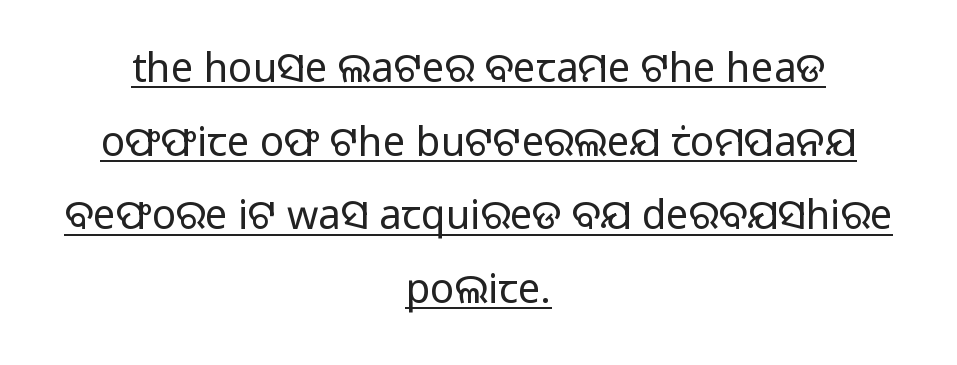
{"serif": "no", "italic": "no", "bold": "no", "weight": "regular", "width": "normal", "stroke_contrast": "low", "x_height": "medium", "monospaced": "no", "underline": "yes", "align": "center", "line_spacing_ratio": 1.84, "letter_spacing": "normal", "letter_spacing_em": 0.0, "glyph_px": 40}
